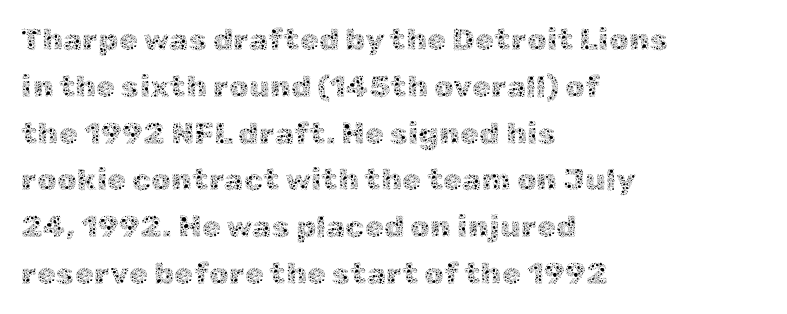
Q: Is the text bold? A: No.
Q: Is the text italic (slanted)? A: No, it is upright.
Q: Is the text underlined? A: No.
Q: How is the paragraph aligned? A: Left-aligned.
Q: Is the spacing between letters normal or unusually wide? A: Normal.
Q: Is the spacing between lines tight, normal or loose? A: Normal.
Q: Width (condensed, normal, or wide)? A: Normal.
Q: x-height? A: Medium.
Q: Monospaced? A: No.
